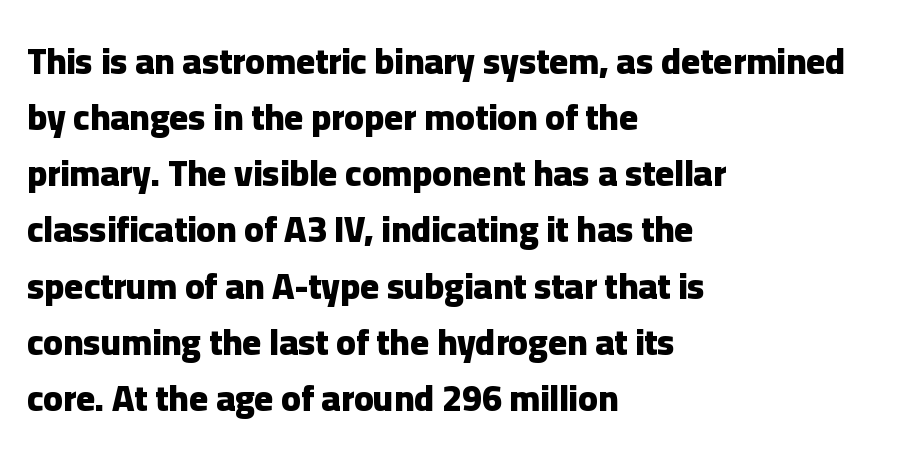
The image shows 36 px heavy sans-serif type, upright; set left-aligned, normal line spacing (1.56x), normal letter spacing, not underlined; low stroke contrast and a medium x-height.
